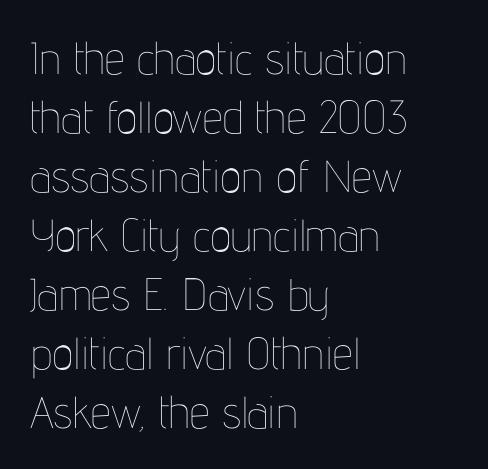
The letters advance in unequal steps, a hallmark of proportional type. One glance says typical: line gaps are just what's usual. Type without underlining. No italicization has been applied; the sample stays upright.
